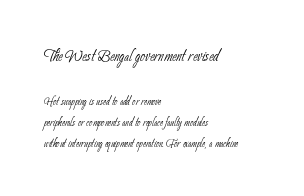
{"bold": "no", "underline": "no", "align": "left", "line_spacing": "normal", "line_spacing_ratio": 1.51, "letter_spacing": "normal", "letter_spacing_em": 0.0, "larger_block": "first", "size_ratio": 1.5, "glyph_px": 21}
